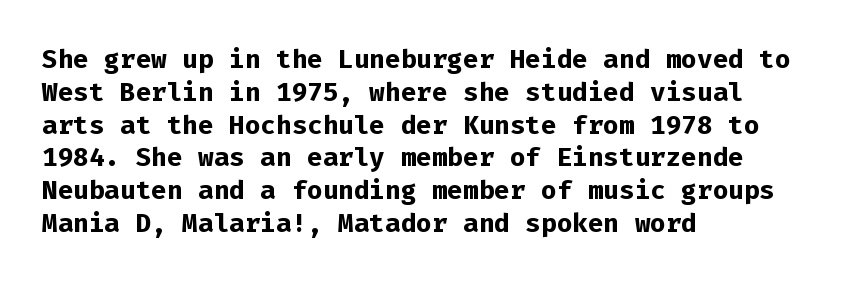
{"italic": "no", "bold": "yes", "underline": "no", "align": "left", "line_spacing": "normal", "line_spacing_ratio": 1.26, "letter_spacing": "normal", "letter_spacing_em": 0.0, "glyph_px": 26}
